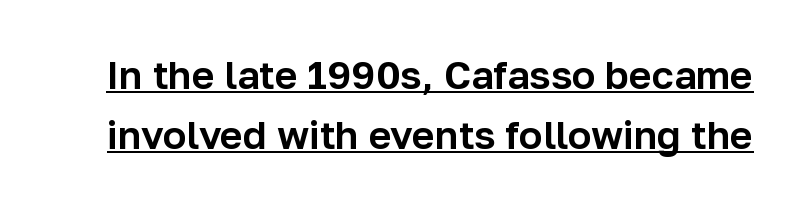
Underline: present. The rendering uses natural spacing where letterforms have individual widths. The lines sit at an ordinary, default distance from one another. The horizontal fit of the characters is conventional and even. This rendering employs a face without finishing strokes, i.e., a sans-serif.
